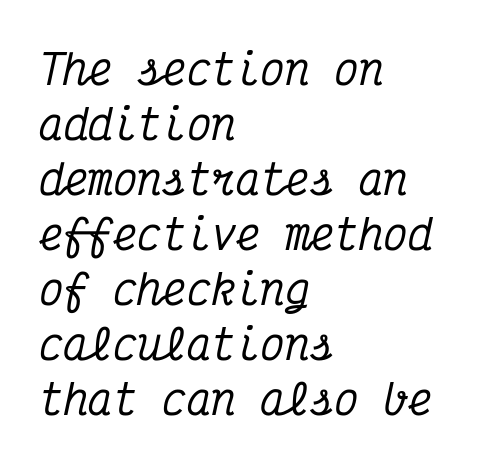
Q: Is the text italic (slanted)? A: Yes, it leans right by about 12 degrees.
Q: Is the typeface a serif or a sans-serif typeface? A: Serif.
Q: Is the text underlined? A: No.
Q: How is the paragraph aligned? A: Left-aligned.
Q: Is the spacing between letters normal or unusually wide? A: Normal.
Q: Is the spacing between lines tight, normal or loose? A: Normal.
Q: Width (condensed, normal, or wide)? A: Condensed.
Q: Stroke contrast? A: Medium.
Q: x-height? A: Medium.
Q: Monospaced? A: Yes.
